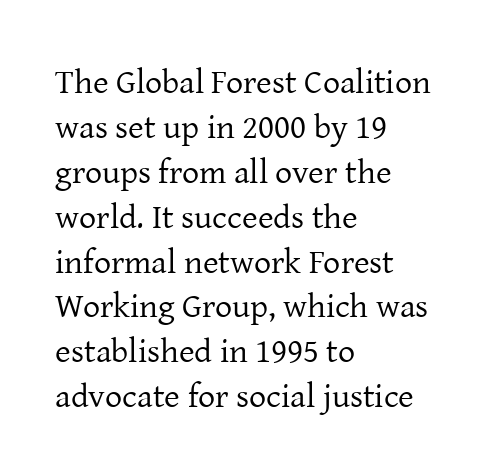
Q: Is the text bold? A: No.
Q: Is the text italic (slanted)? A: No, it is upright.
Q: Is the typeface a serif or a sans-serif typeface? A: Serif.
Q: Is the text underlined? A: No.
Q: How is the paragraph aligned? A: Left-aligned.
Q: Is the spacing between letters normal or unusually wide? A: Normal.
Q: Is the spacing between lines tight, normal or loose? A: Normal.
Q: Width (condensed, normal, or wide)? A: Normal.
Q: Stroke contrast? A: Low.
Q: x-height? A: Medium.
Q: Monospaced? A: No.
